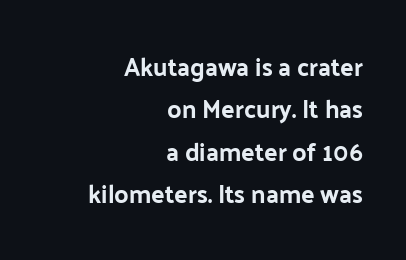
Q: Is the text bold? A: Yes.
Q: Is the text italic (slanted)? A: No, it is upright.
Q: Is the text underlined? A: No.
Q: How is the paragraph aligned? A: Right-aligned.
Q: Is the spacing between letters normal or unusually wide? A: Normal.
Q: Is the spacing between lines tight, normal or loose? A: Normal.
